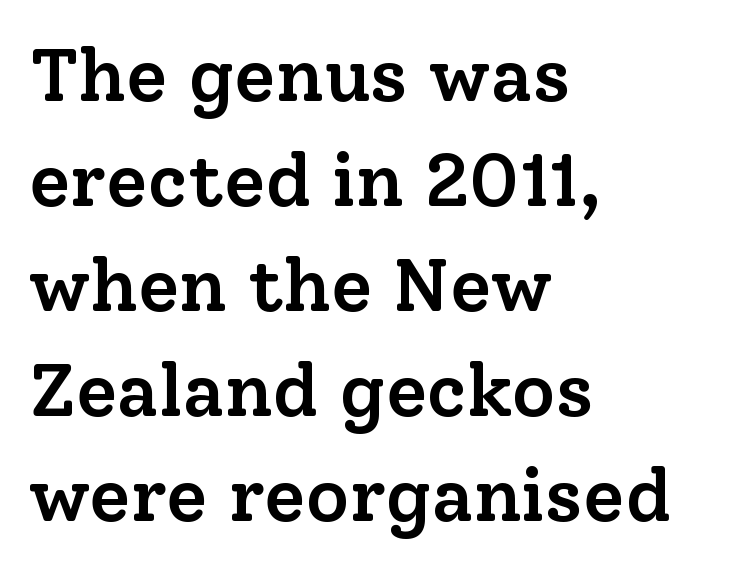
Q: Is the text bold? A: Semi-bold.
Q: Is the text italic (slanted)? A: No, it is upright.
Q: Is the typeface a serif or a sans-serif typeface? A: Serif.
Q: Is the text underlined? A: No.
Q: How is the paragraph aligned? A: Left-aligned.
Q: Is the spacing between letters normal or unusually wide? A: Normal.
Q: Is the spacing between lines tight, normal or loose? A: Normal.
Q: Width (condensed, normal, or wide)? A: Normal.
Q: Stroke contrast? A: Low.
Q: x-height? A: Medium.
Q: Monospaced? A: No.
